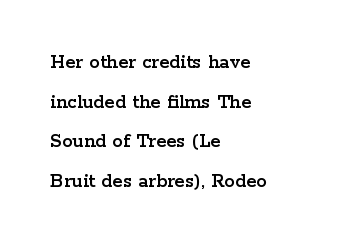
Clear beneath every line of the passage. Characters remain perfectly vertical along every line. Reading down the block, your eye returns to a fixed left position each line. The rendering keeps characters at their native spacing.
